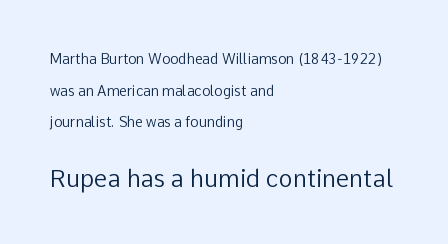
Line spacing here is loose. The second block has been scaled up relative to the first. Between one letter and the next there's only the usual sliver of space. Stem width sits at or under what a default text font uses.
